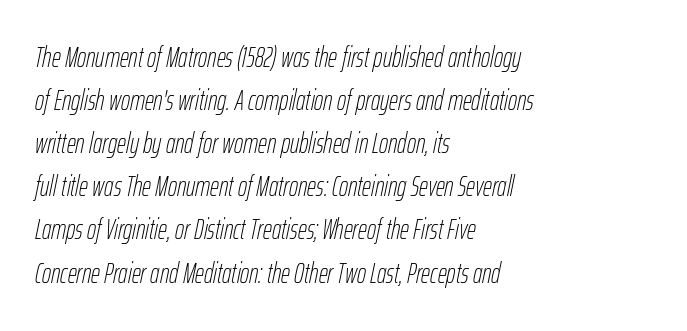
{"italic": "yes", "lean": "right", "slant_degrees": 12, "bold": "no", "weight": "thin", "width": "condensed", "stroke_contrast": "low", "x_height": "medium", "monospaced": "no", "underline": "no", "align": "left", "line_spacing": "normal", "line_spacing_ratio": 1.54, "letter_spacing": "normal", "letter_spacing_em": 0.0, "glyph_px": 28}
